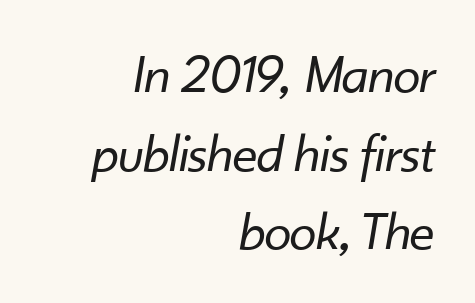
{"italic": "yes", "lean": "right", "slant_degrees": 10, "bold": "no", "weight": "regular", "width": "normal", "stroke_contrast": "low", "x_height": "small", "monospaced": "no", "underline": "no", "align": "right", "line_spacing": "normal", "line_spacing_ratio": 1.43, "letter_spacing": "normal", "letter_spacing_em": 0.0, "glyph_px": 55}
